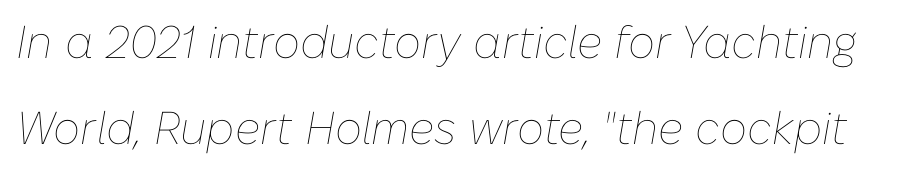
You can tell it's italic because the verticals aren't actually vertical. Standard letterfit; no display-style spreading of the glyphs. Unmarked baselines from the first word to the last. Is the type heavy? It reads as light-to-regular instead. Character widths vary here, with narrow letters taking less room than wide ones.
